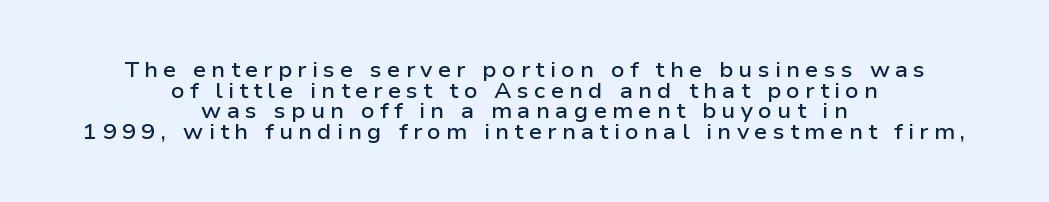
Q: Is the text bold? A: Semi-bold.
Q: Is the text italic (slanted)? A: No, it is upright.
Q: Is the text underlined? A: No.
Q: How is the paragraph aligned? A: Centered.
Q: Is the spacing between letters normal or unusually wide? A: Unusually wide.
Q: Is the spacing between lines tight, normal or loose? A: Tight.
